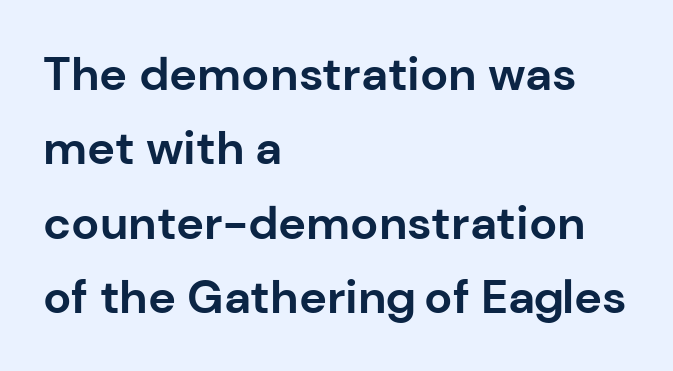
The image shows 47 px bold sans-serif type, upright; set left-aligned, normal line spacing (1.58x), normal letter spacing, not underlined; low stroke contrast and a medium x-height.
